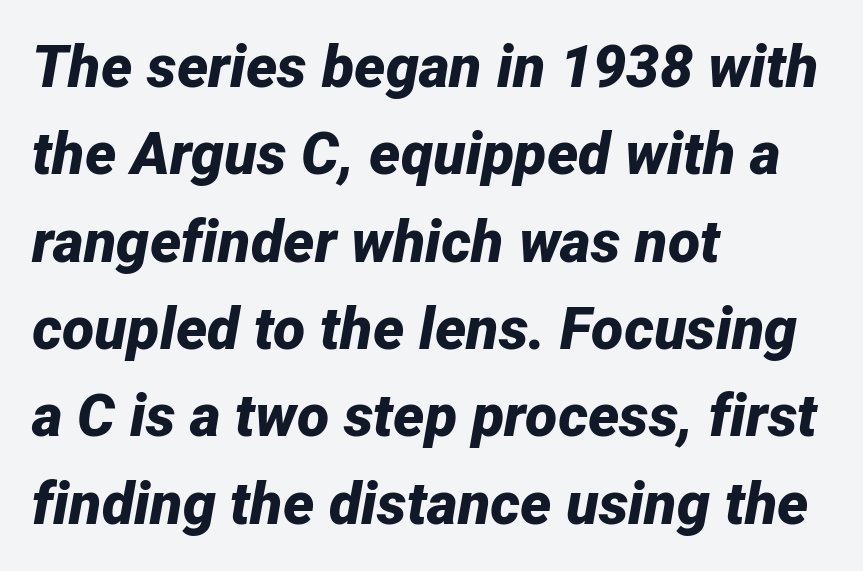
The image shows 59 px bold type, italic (leaning right); set left-aligned, normal line spacing (1.48x), normal letter spacing, not underlined; low stroke contrast and a medium x-height.
